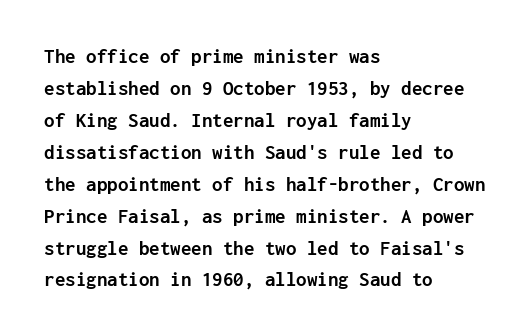
The image shows 21 px bold type, upright; set left-aligned, normal line spacing (1.52x), normal letter spacing, not underlined.
